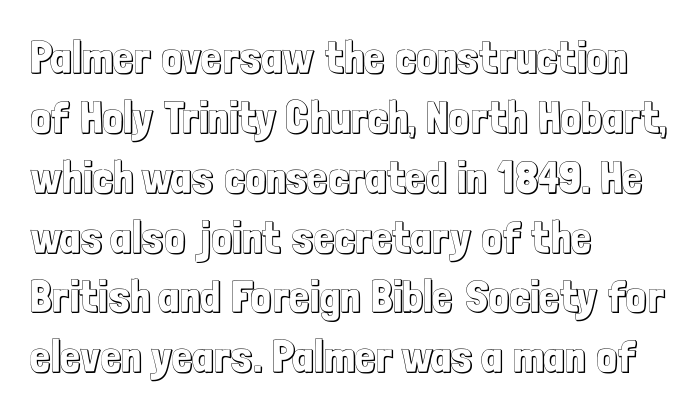
The image shows 45 px condensed type, upright; set left-aligned, normal line spacing (1.33x), normal letter spacing, not underlined; a medium x-height.
